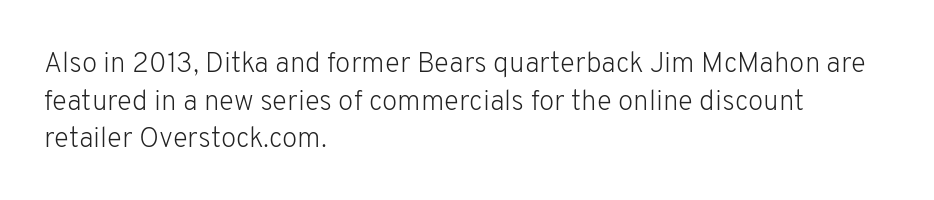
The image shows 28 px light sans-serif type, upright; set left-aligned, normal line spacing (1.34x), normal letter spacing, not underlined; low stroke contrast and a medium x-height.
